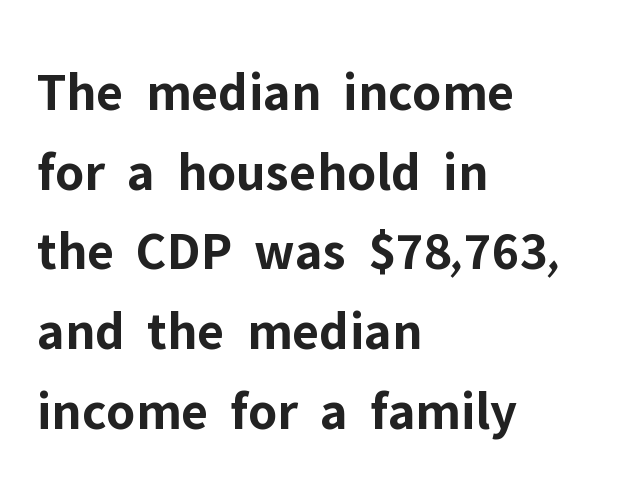
The characters look thick and weighty, a clear bold. Each letter keeps its own natural width here, so spacing adapts to shape. Style check: upright. Left-aligned paragraph, ragged on the right.
